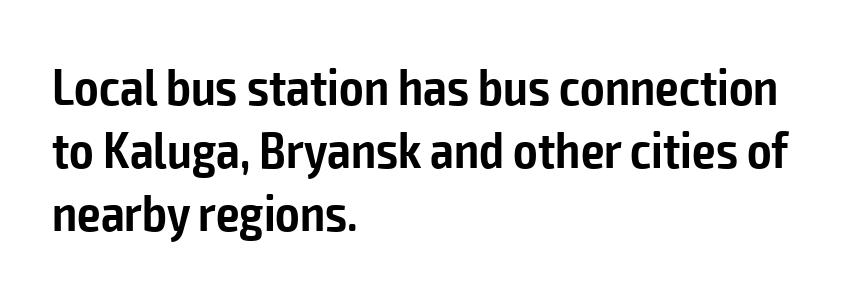
{"serif": "no", "italic": "no", "bold": "semi", "weight": "semibold", "width": "condensed", "stroke_contrast": "low", "x_height": "medium", "monospaced": "no", "underline": "no", "align": "left", "line_spacing_ratio": 1.21, "letter_spacing": "normal", "letter_spacing_em": 0.0, "glyph_px": 52}
